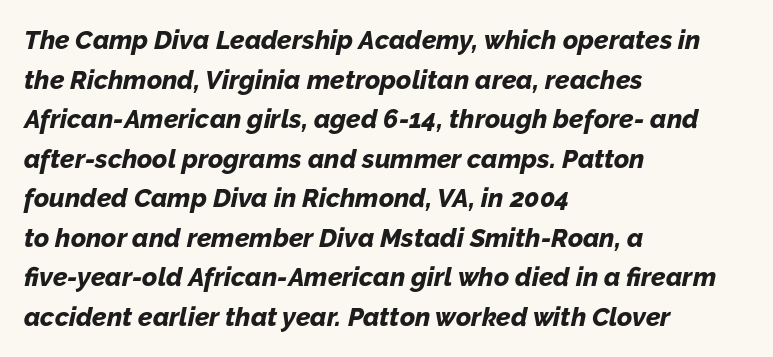
The image shows 26 px bold type, italic (leaning right); set left-aligned, normal line spacing (1.52x), normal letter spacing, not underlined.
